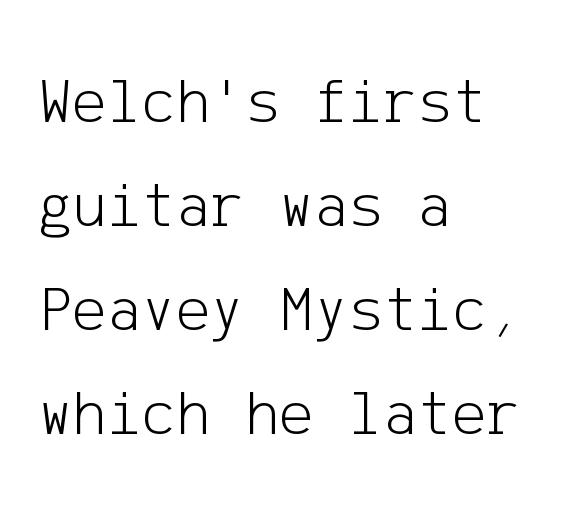
Italic? Not at all — the glyphs are vertical. The setting favours the left margin, as ordinary paragraphs usually do. How are the letters spaced? Ordinarily, with no added tracking. Grotesque or geometric, the face here clearly has no serifs.
